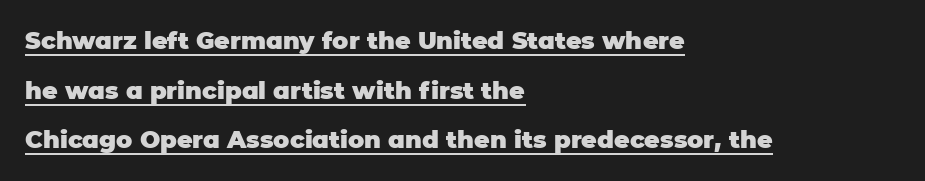
{"italic": "no", "bold": "yes", "underline": "yes", "align": "left", "line_spacing": "loose", "line_spacing_ratio": 2.07, "letter_spacing": "normal", "letter_spacing_em": 0.0, "glyph_px": 24}
